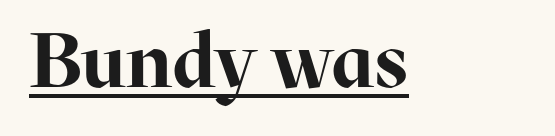
{"serif": "yes", "italic": "no", "bold": "yes", "weight": "bold", "width": "normal", "stroke_contrast": "high", "x_height": "medium", "monospaced": "no", "underline": "yes", "letter_spacing": "normal", "letter_spacing_em": 0.0, "glyph_px": 77}
